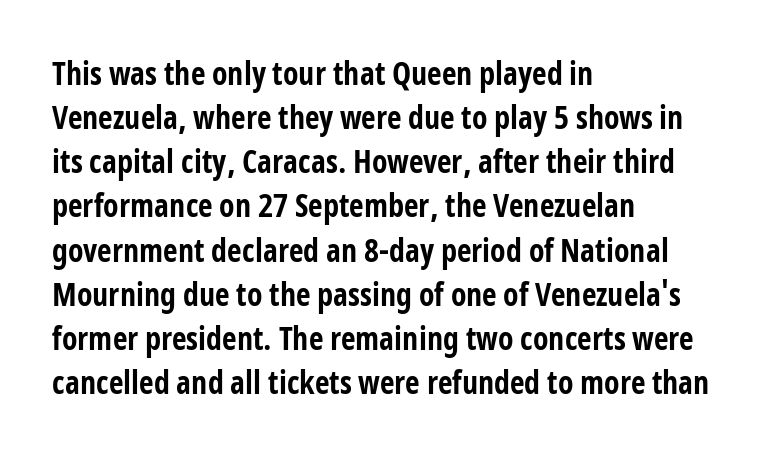
Q: Is the text bold? A: Yes.
Q: Is the text italic (slanted)? A: No, it is upright.
Q: Is the typeface a serif or a sans-serif typeface? A: Sans-serif.
Q: Is the text underlined? A: No.
Q: How is the paragraph aligned? A: Left-aligned.
Q: Is the spacing between letters normal or unusually wide? A: Normal.
Q: Is the spacing between lines tight, normal or loose? A: Normal.
Q: Width (condensed, normal, or wide)? A: Condensed.
Q: Stroke contrast? A: Low.
Q: x-height? A: Medium.
Q: Monospaced? A: No.
